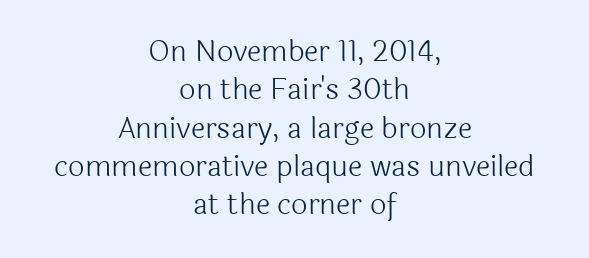
{"serif": "no", "italic": "no", "bold": "no", "weight": "light", "width": "normal", "x_height": "medium", "monospaced": "no", "underline": "no", "align": "center", "line_spacing": "normal", "line_spacing_ratio": 1.32, "letter_spacing": "normal", "letter_spacing_em": 0.0, "glyph_px": 29}
